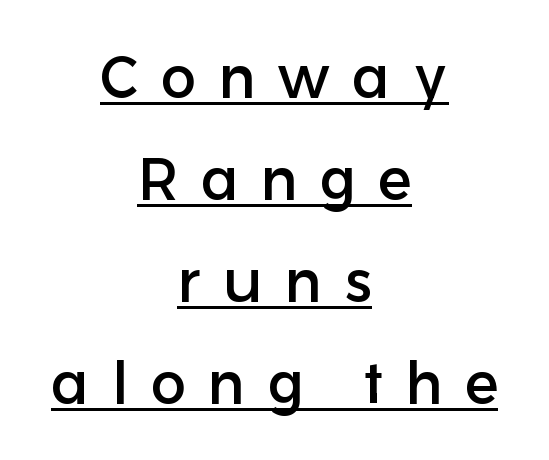
Q: Is the text italic (slanted)? A: No, it is upright.
Q: Is the typeface a serif or a sans-serif typeface? A: Sans-serif.
Q: Is the text underlined? A: Yes.
Q: How is the paragraph aligned? A: Centered.
Q: Is the spacing between letters normal or unusually wide? A: Unusually wide.
Q: Width (condensed, normal, or wide)? A: Normal.
Q: Stroke contrast? A: Low.
Q: x-height? A: Medium.
Q: Monospaced? A: No.
